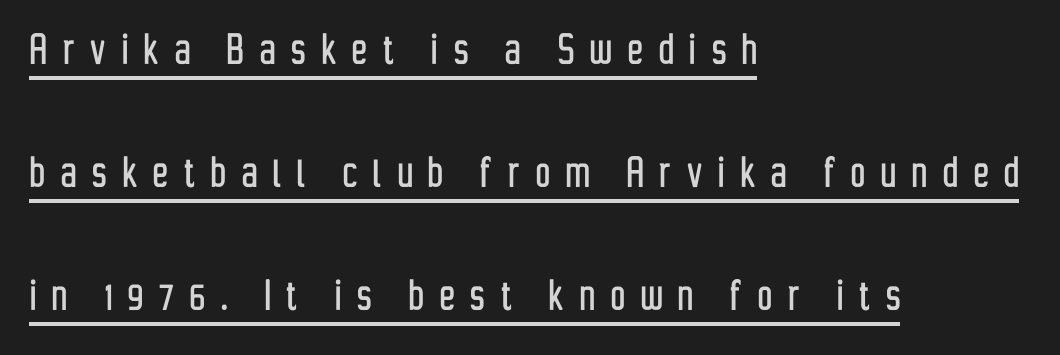
The line texture is sparse and dotted thanks to wide tracking. Baseline-to-baseline distance is far greater than the letter height. Every character sits straight up, as roman type does. Has an underline been added? It has. Horizontal alignment here is leftward, the default for most running prose.
